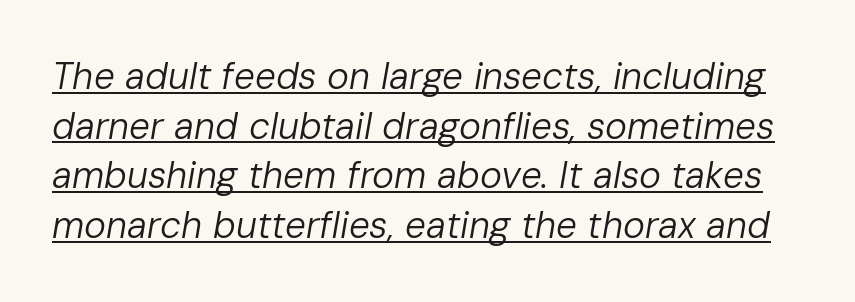
The image shows 37 px regular-weight type, italic (leaning right); set normal line spacing (1.34x), normal letter spacing, underlined; low stroke contrast and a medium x-height.
